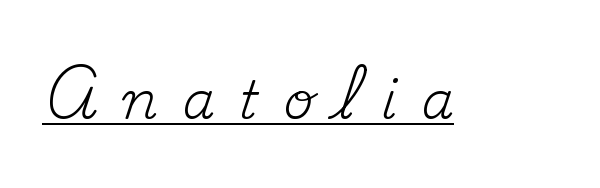
Does the type have serifs? Yes, each stem ends in a small foot. These characters rest on top of a visible drawn line. Caption: face not bold, strokes unweighted.
